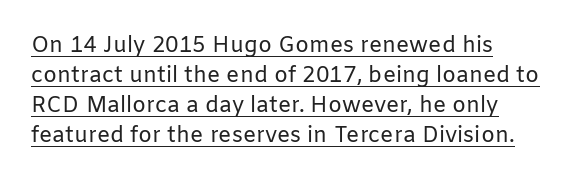
The image shows 22 px text type, upright; set normal line spacing (1.36x), normal letter spacing, underlined.
